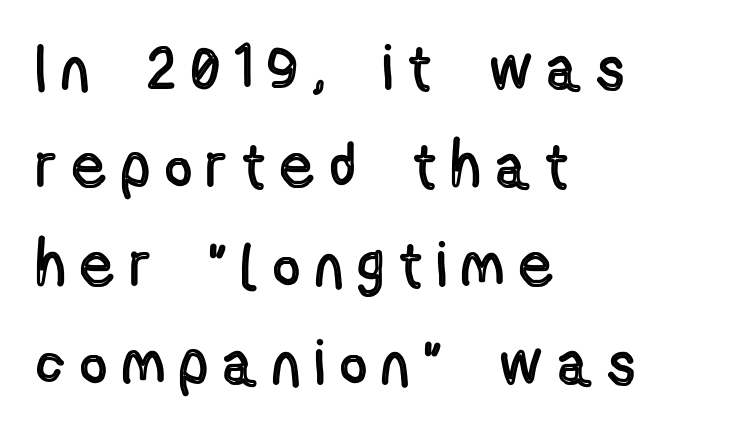
Q: Is the text italic (slanted)? A: No, it is upright.
Q: Is the text underlined? A: No.
Q: How is the paragraph aligned? A: Left-aligned.
Q: Is the spacing between letters normal or unusually wide? A: Unusually wide.
Q: Is the spacing between lines tight, normal or loose? A: Normal.
Q: Width (condensed, normal, or wide)? A: Condensed.
Q: x-height? A: Medium.
Q: Monospaced? A: No.
